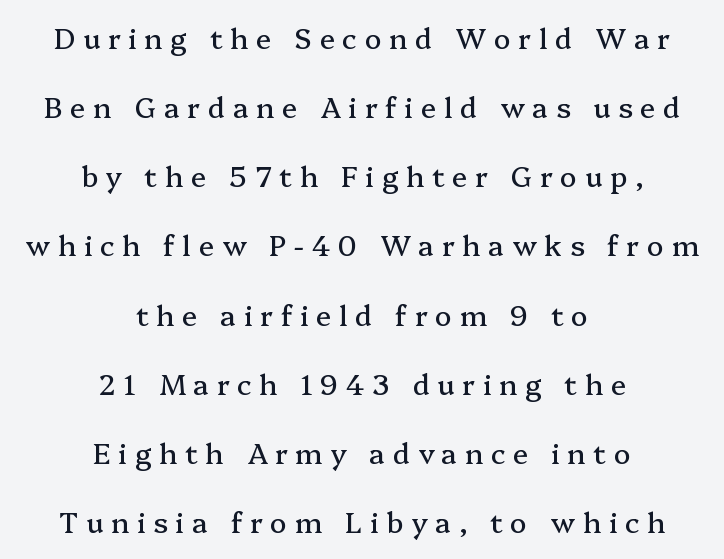
{"serif": "yes", "italic": "no", "width": "normal", "stroke_contrast": "medium", "x_height": "medium", "monospaced": "no", "underline": "no", "align": "center", "line_spacing": "loose", "line_spacing_ratio": 2.47, "letter_spacing": "wide", "letter_spacing_em": 0.28, "glyph_px": 28}
